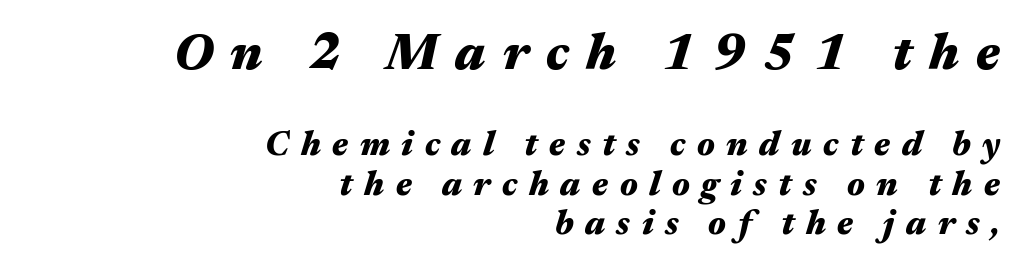
The image shows 51 px heavy, wide type, italic (leaning right); set right-aligned, tight line spacing (1.15x), unusually wide letter spacing (+0.34 em), not underlined; the first (top) block is 1.5x larger; medium stroke contrast and a medium x-height.
